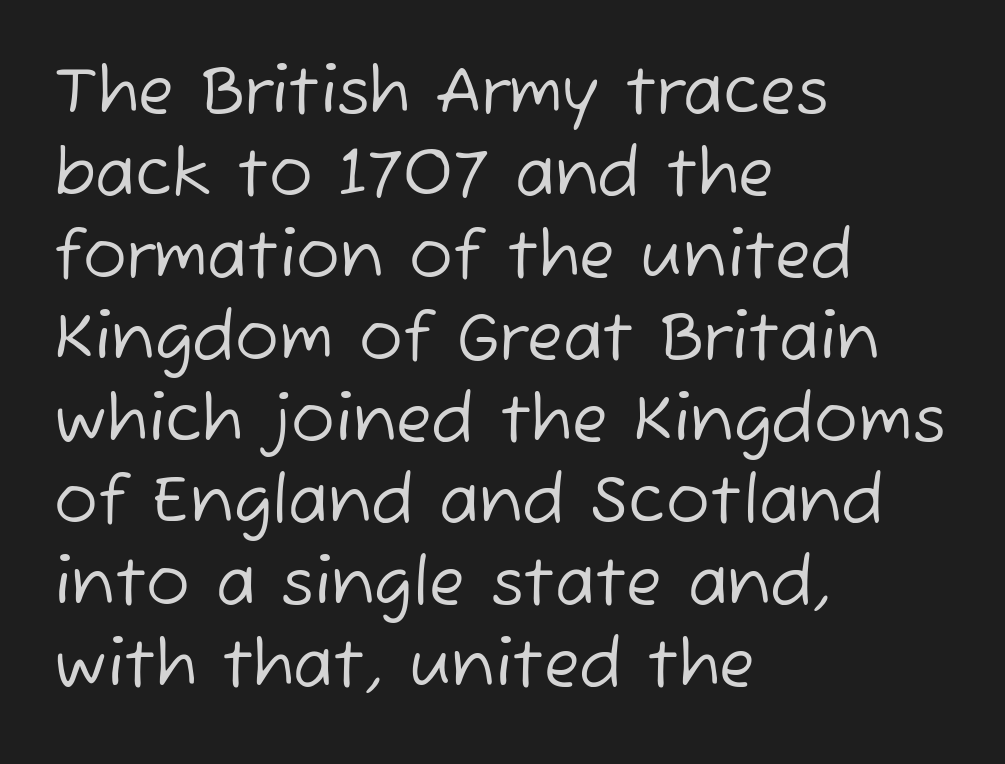
{"serif": "no", "bold": "no", "weight": "regular", "width": "normal", "stroke_contrast": "low", "x_height": "medium", "monospaced": "no", "underline": "no", "align": "left", "line_spacing": "normal", "line_spacing_ratio": 1.26, "letter_spacing": "normal", "letter_spacing_em": 0.0, "glyph_px": 65}
